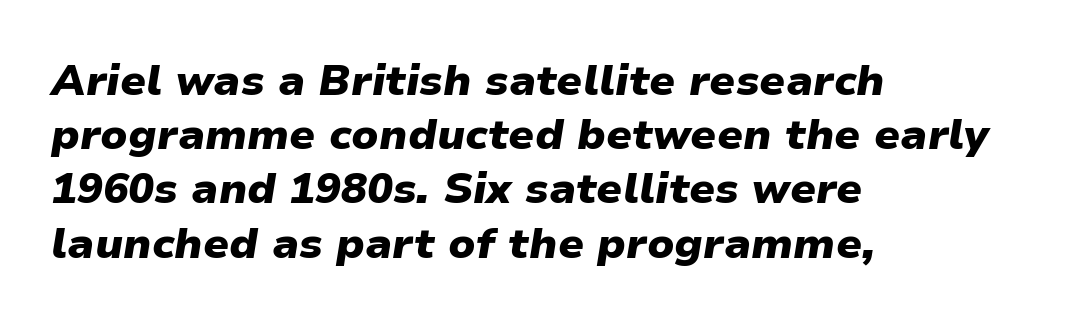
Is this a fixed-width face? No — the glyphs have proportional, varying widths. On the weight axis this lands at bold, roughly 700. The typography opts for an oblique posture over an upright one. Tracking value appears to be zero — textbook default spacing.
